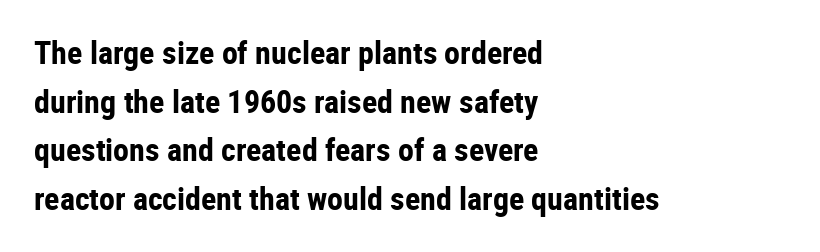
The image shows 32 px bold, condensed sans-serif type, upright; set left-aligned, normal line spacing (1.52x), normal letter spacing, not underlined; low stroke contrast and a medium x-height.
